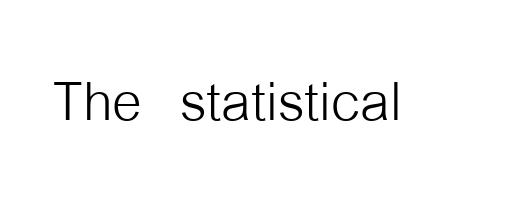
Q: Is the text bold? A: No.
Q: Is the text italic (slanted)? A: No, it is upright.
Q: Is the typeface a serif or a sans-serif typeface? A: Sans-serif.
Q: Is the text underlined? A: No.
Q: Is the spacing between letters normal or unusually wide? A: Normal.
Q: Width (condensed, normal, or wide)? A: Condensed.
Q: Stroke contrast? A: Low.
Q: x-height? A: Medium.
Q: Monospaced? A: No.
